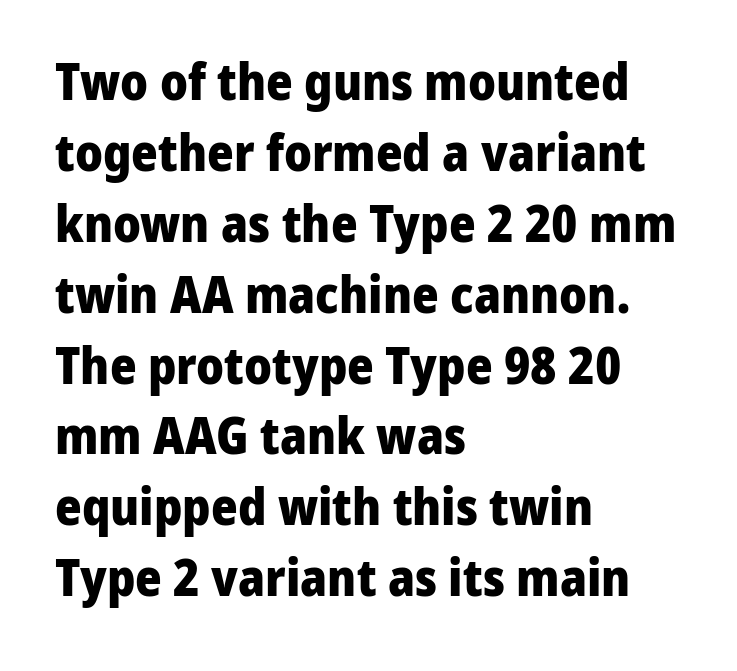
Q: Is the text bold? A: Yes.
Q: Is the text italic (slanted)? A: No, it is upright.
Q: Is the typeface a serif or a sans-serif typeface? A: Sans-serif.
Q: Is the text underlined? A: No.
Q: How is the paragraph aligned? A: Left-aligned.
Q: Is the spacing between letters normal or unusually wide? A: Normal.
Q: Is the spacing between lines tight, normal or loose? A: Normal.
Q: Width (condensed, normal, or wide)? A: Normal.
Q: Stroke contrast? A: Low.
Q: x-height? A: Medium.
Q: Monospaced? A: No.
